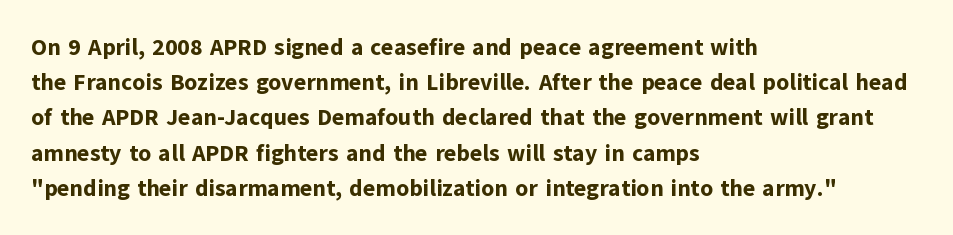
{"italic": "no", "bold": "yes", "underline": "no", "align": "left", "line_spacing": "normal", "line_spacing_ratio": 1.53, "letter_spacing": "normal", "letter_spacing_em": 0.0, "glyph_px": 23}
